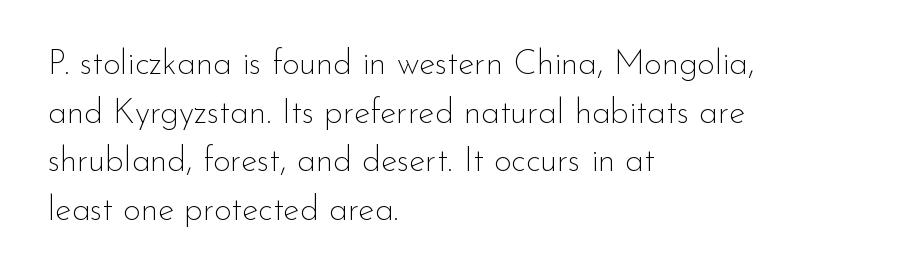
Q: Is the text bold? A: No.
Q: Is the text italic (slanted)? A: No, it is upright.
Q: Is the typeface a serif or a sans-serif typeface? A: Sans-serif.
Q: Is the text underlined? A: No.
Q: How is the paragraph aligned? A: Left-aligned.
Q: Is the spacing between letters normal or unusually wide? A: Normal.
Q: Is the spacing between lines tight, normal or loose? A: Normal.
Q: Width (condensed, normal, or wide)? A: Normal.
Q: Stroke contrast? A: Low.
Q: x-height? A: Small.
Q: Monospaced? A: No.
